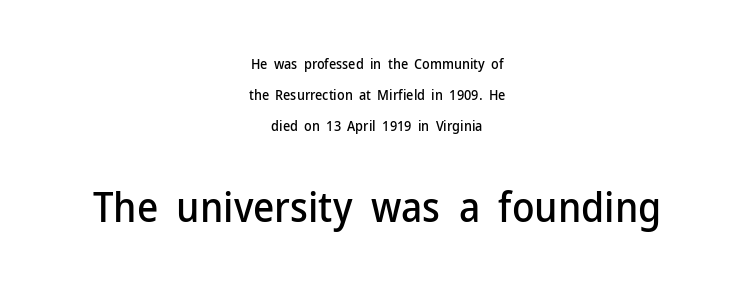
Q: Is the text italic (slanted)? A: No, it is upright.
Q: Is the typeface a serif or a sans-serif typeface? A: Sans-serif.
Q: Is the text underlined? A: No.
Q: How is the paragraph aligned? A: Centered.
Q: Is the spacing between letters normal or unusually wide? A: Normal.
Q: Is the spacing between lines tight, normal or loose? A: Loose.
Q: Which block of text is set in a larger size, the first (top) or the second (bottom)? A: The second (bottom) one.
Q: Width (condensed, normal, or wide)? A: Normal.
Q: Stroke contrast? A: Low.
Q: x-height? A: Medium.
Q: Monospaced? A: No.
